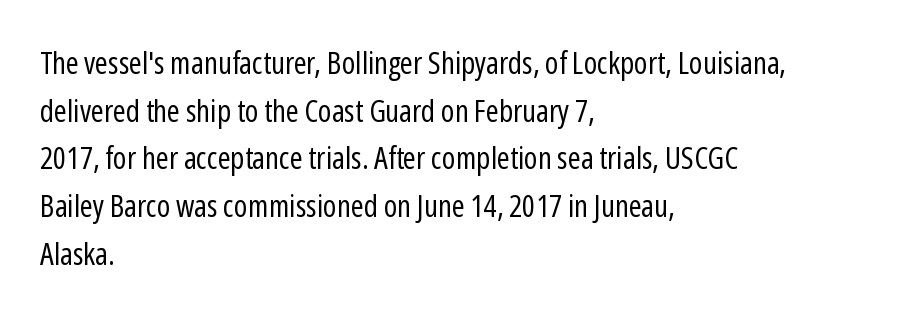
Q: Is the text bold? A: No.
Q: Is the text italic (slanted)? A: No, it is upright.
Q: Is the typeface a serif or a sans-serif typeface? A: Sans-serif.
Q: Is the text underlined? A: No.
Q: How is the paragraph aligned? A: Left-aligned.
Q: Is the spacing between letters normal or unusually wide? A: Normal.
Q: Is the spacing between lines tight, normal or loose? A: Normal.
Q: Width (condensed, normal, or wide)? A: Condensed.
Q: Stroke contrast? A: Low.
Q: x-height? A: Medium.
Q: Monospaced? A: No.
